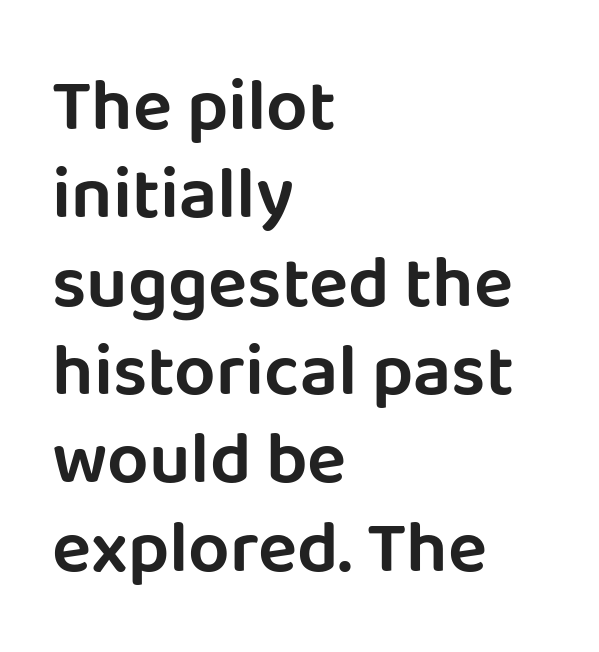
A classic flush-left, rag-right setting is used for this passage. This rendering leaves character spacing at its baseline value. Each letter's strokes conclude bluntly, with no projecting serifs. Ordinary non-slanted type is in use. The string is rendered with underlining switched off. Looks like regular typesetting: each glyph gets only the width it needs.
